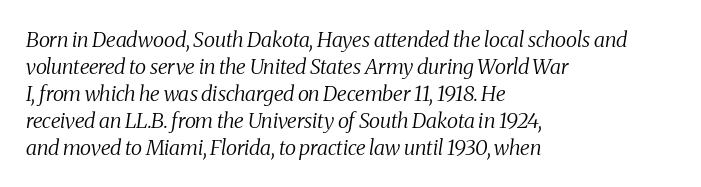
{"italic": "yes", "lean": "right", "slant_degrees": 8, "bold": "no", "underline": "no", "align": "left", "line_spacing": "normal", "line_spacing_ratio": 1.28, "letter_spacing": "normal", "letter_spacing_em": 0.0, "glyph_px": 21}
